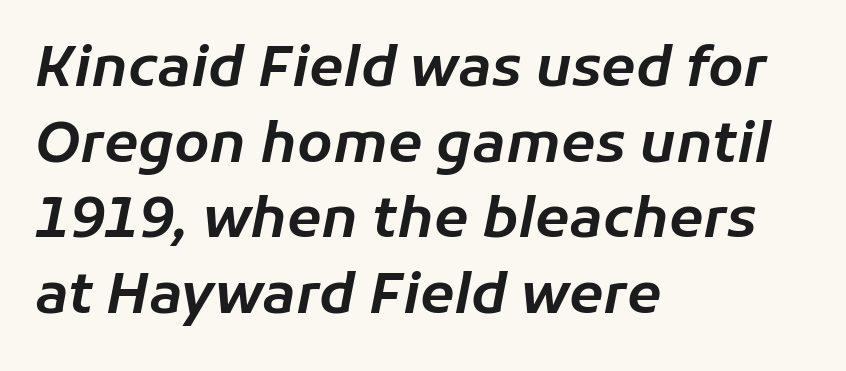
The image shows 56 px text type, italic (leaning right); set left-aligned, normal line spacing (1.35x), normal letter spacing, not underlined; low stroke contrast and a medium x-height.
